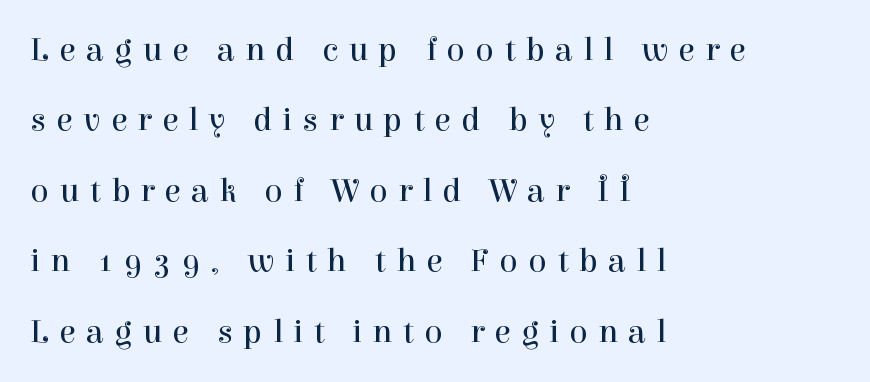
Stems and bowls with no extra thickness — not bold. No word sits above an underline. Italic: no, the glyphs are upright roman. The typeface chosen for these lines features serifs. Loose tracking; the words dissolve into strings of separated letters.
